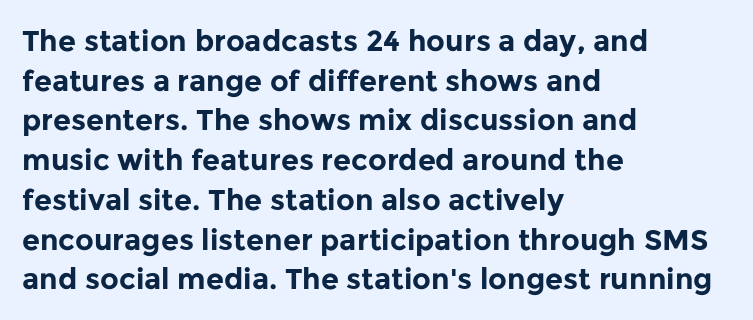
The image shows 29 px bold sans-serif type, upright; set left-aligned, normal line spacing (1.37x), normal letter spacing, not underlined; low stroke contrast and a medium x-height.
